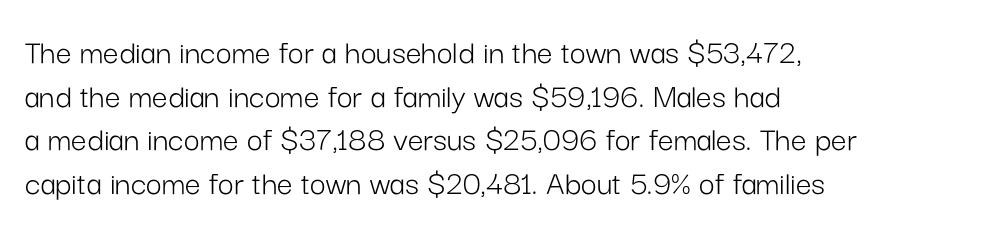
The typeface has the unassuming heft of standard copy or less. Caption: standard tracking, unaltered. A typesetter would label this face a sans. The letters stand upright; this is a roman face.
